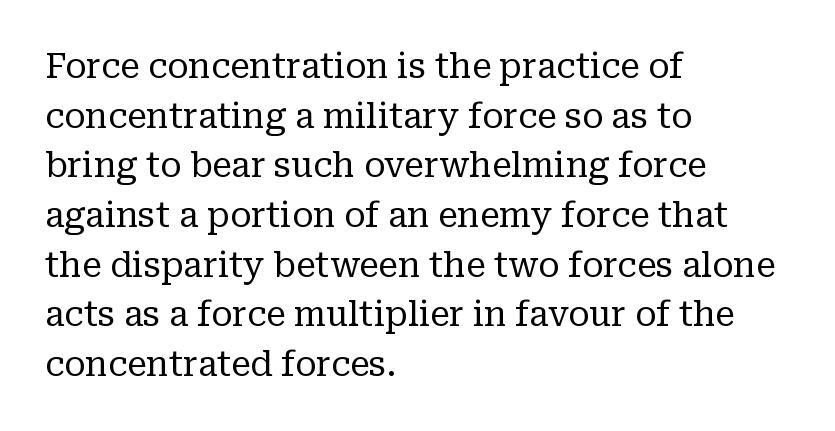
Q: Is the text bold? A: No.
Q: Is the text italic (slanted)? A: No, it is upright.
Q: Is the typeface a serif or a sans-serif typeface? A: Serif.
Q: Is the text underlined? A: No.
Q: How is the paragraph aligned? A: Left-aligned.
Q: Is the spacing between letters normal or unusually wide? A: Normal.
Q: Is the spacing between lines tight, normal or loose? A: Normal.
Q: Width (condensed, normal, or wide)? A: Normal.
Q: Stroke contrast? A: Low.
Q: x-height? A: Medium.
Q: Monospaced? A: No.
